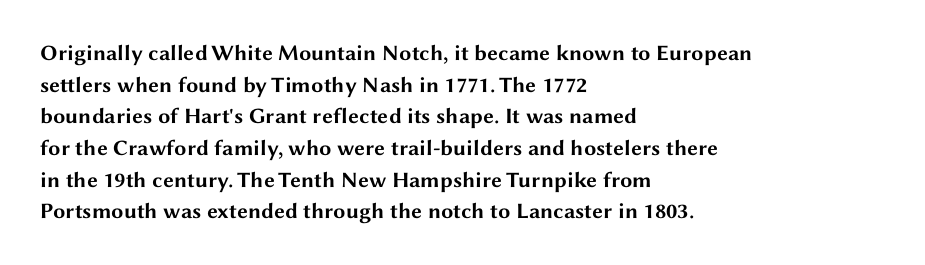
The image shows 22 px bold type, upright; set left-aligned, normal line spacing (1.44x), normal letter spacing, not underlined.
